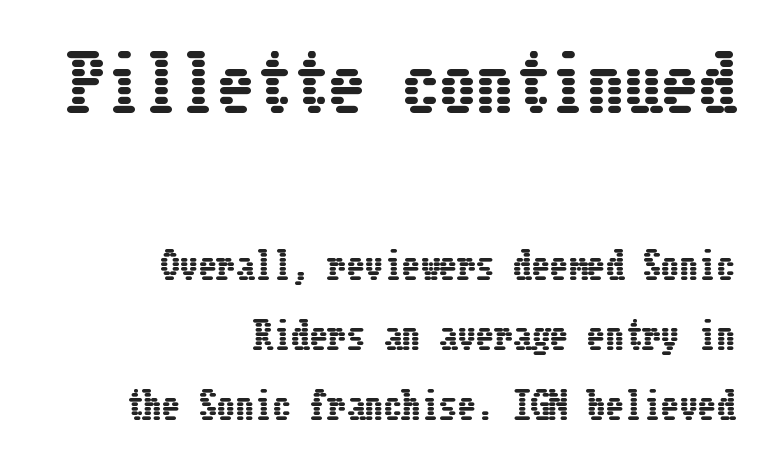
Bare-footed words on every line. Which of the two is more prominent by size? The first, at the top. What stands out about the letter spacing? Nothing — it is the standard amount. Rendered with straight, roman letterforms. The setting favours the right margin, as signatures and pull-quotes sometimes do.
